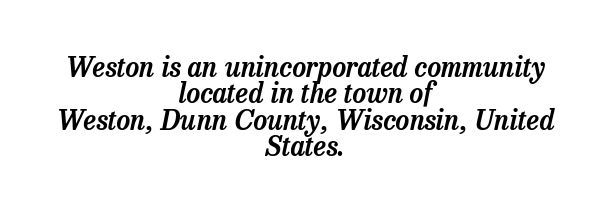
The image shows 27 px text type, italic (leaning right); set centered, tight line spacing (0.98x), normal letter spacing, not underlined.
